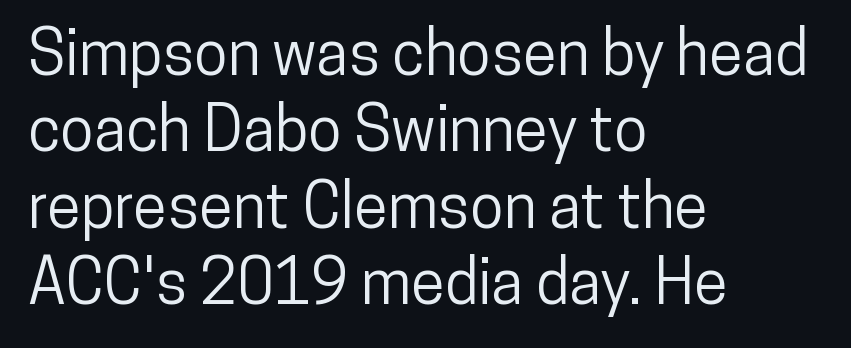
{"serif": "no", "italic": "no", "width": "condensed", "stroke_contrast": "low", "x_height": "medium", "monospaced": "no", "underline": "no", "align": "left", "line_spacing_ratio": 1.23, "letter_spacing": "normal", "letter_spacing_em": 0.0, "glyph_px": 62}
